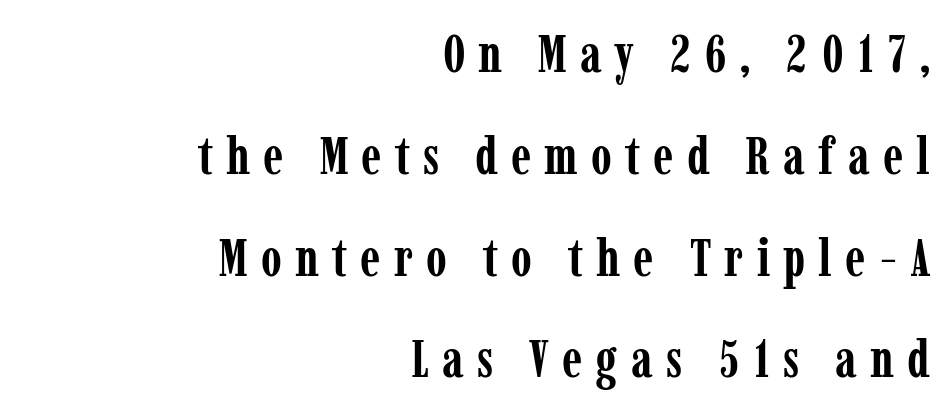
Q: Is the text bold? A: Yes.
Q: Is the text italic (slanted)? A: No, it is upright.
Q: Is the typeface a serif or a sans-serif typeface? A: Serif.
Q: Is the text underlined? A: No.
Q: How is the paragraph aligned? A: Right-aligned.
Q: Is the spacing between letters normal or unusually wide? A: Unusually wide.
Q: Is the spacing between lines tight, normal or loose? A: Loose.
Q: Width (condensed, normal, or wide)? A: Condensed.
Q: Stroke contrast? A: Low.
Q: x-height? A: Medium.
Q: Monospaced? A: No.
